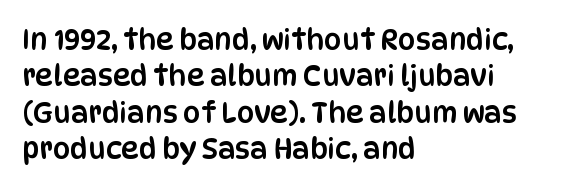
The image shows 28 px condensed sans-serif type, upright; set left-aligned, normal line spacing (1.3x), normal letter spacing, not underlined; low stroke contrast and a large x-height.
